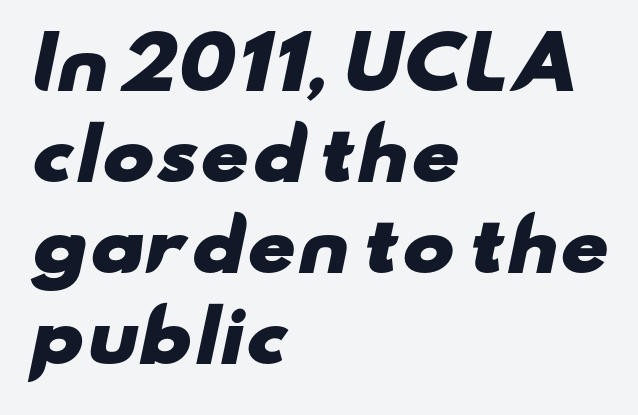
Q: Is the text bold? A: Yes.
Q: Is the typeface a serif or a sans-serif typeface? A: Sans-serif.
Q: Is the text underlined? A: No.
Q: How is the paragraph aligned? A: Left-aligned.
Q: Is the spacing between letters normal or unusually wide? A: Normal.
Q: Is the spacing between lines tight, normal or loose? A: Normal.
Q: Width (condensed, normal, or wide)? A: Wide.
Q: Stroke contrast? A: Low.
Q: x-height? A: Small.
Q: Monospaced? A: No.
